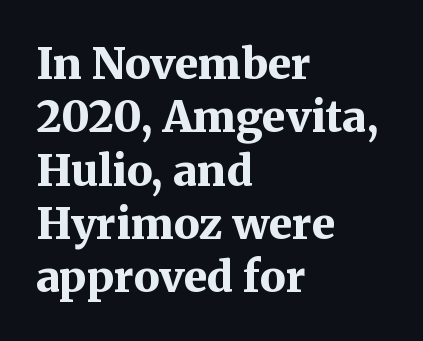
The passage shown is emphatically bold. Small tapered or slab feet sit at the stroke ends, so this counts as serif. Characters follow at the spacing the type designer built in. The face used here is proportionally spaced, like ordinary book or web type. Compared with a centered layout, this one pins lines to the left instead.
